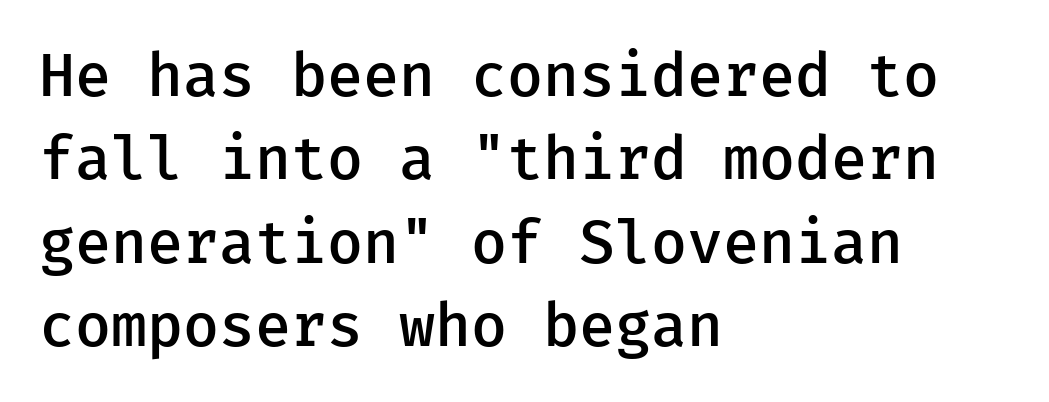
{"serif": "no", "italic": "no", "bold": "semi", "weight": "semibold", "width": "normal", "stroke_contrast": "low", "x_height": "medium", "underline": "no", "align": "left", "line_spacing": "normal", "line_spacing_ratio": 1.39, "letter_spacing": "normal", "letter_spacing_em": 0.0, "glyph_px": 60}
